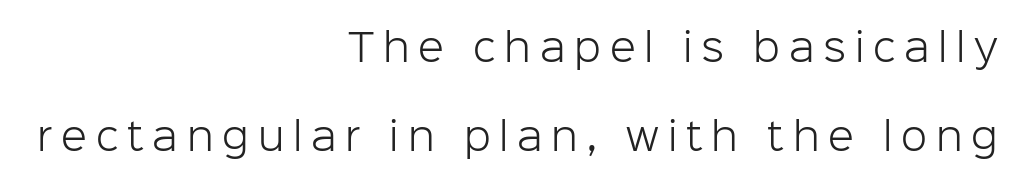
Q: Is the text bold? A: No.
Q: Is the text italic (slanted)? A: No, it is upright.
Q: Is the typeface a serif or a sans-serif typeface? A: Sans-serif.
Q: Is the text underlined? A: No.
Q: How is the paragraph aligned? A: Right-aligned.
Q: Is the spacing between letters normal or unusually wide? A: Unusually wide.
Q: Is the spacing between lines tight, normal or loose? A: Loose.
Q: Width (condensed, normal, or wide)? A: Normal.
Q: Stroke contrast? A: Low.
Q: x-height? A: Medium.
Q: Monospaced? A: No.
